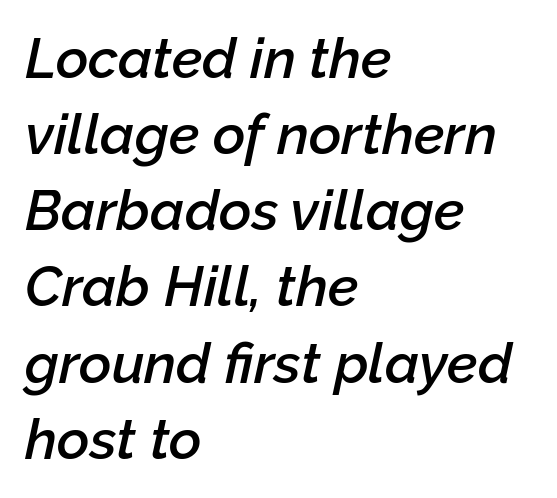
The whole block is typeset with a tilt. The gap between lines stays unmarked. These lines stack with their left ends in a neat column. The passage shown is typed in a proportional face where columns would drift. Standard letterfit; no display-style spreading of the glyphs. Compared with an ordinary text face, these strokes are moderately heavier — a semibold.
